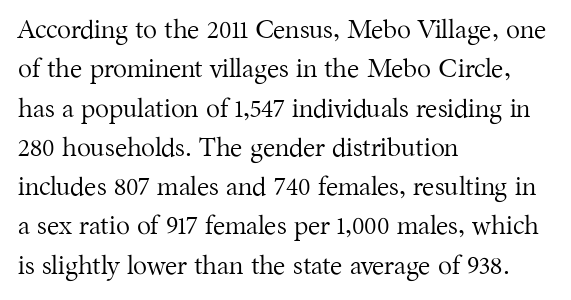
A typesetter would mark this as roman, not italic. Does the leading feel generous? No, just average. The typesetter chose a ragged-right arrangement here. The gaps between neighbouring characters are ordinary and unremarkable. Is this a heavy cut? Hardly; it is regular or lighter. The space directly below the letters is spotless.
